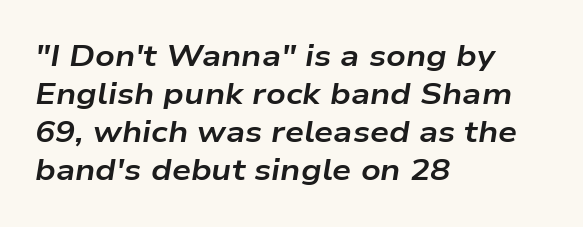
Q: Is the text bold? A: Yes.
Q: Is the text italic (slanted)? A: Yes, it leans right by about 9 degrees.
Q: Is the text underlined? A: No.
Q: How is the paragraph aligned? A: Left-aligned.
Q: Is the spacing between letters normal or unusually wide? A: Normal.
Q: Is the spacing between lines tight, normal or loose? A: Normal.
Q: Width (condensed, normal, or wide)? A: Wide.
Q: Stroke contrast? A: Low.
Q: x-height? A: Medium.
Q: Monospaced? A: No.
